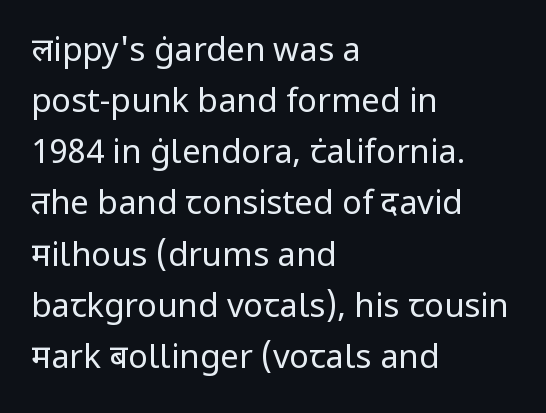
The lines sit at an ordinary, default distance from one another. The strip under each line holds only bare page. The type sits square on the baseline with zero lean. The typeface chosen for these lines omits serifs. The paragraph shown leans on its left margin. You could call the tracking neutral — neither tight nor loose.
